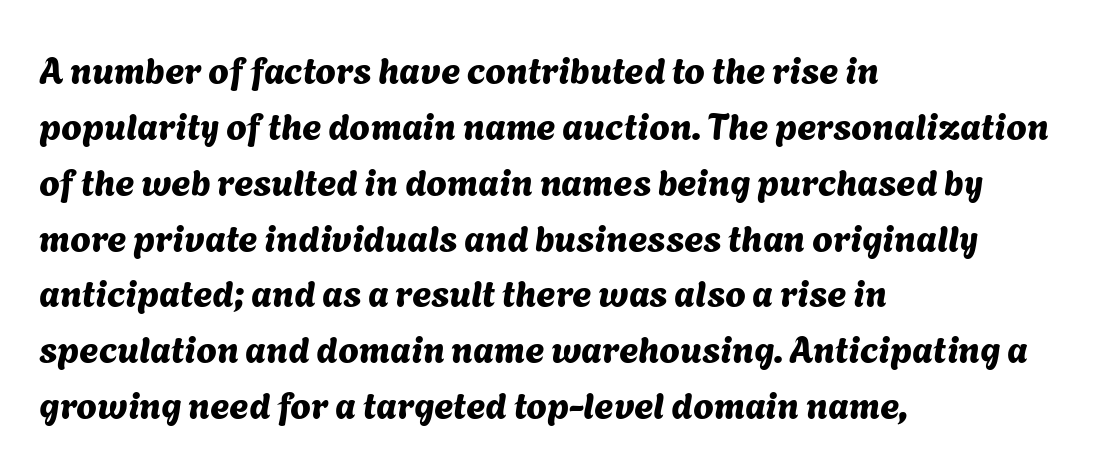
Q: Is the typeface a serif or a sans-serif typeface? A: Sans-serif.
Q: Is the text underlined? A: No.
Q: How is the paragraph aligned? A: Left-aligned.
Q: Is the spacing between letters normal or unusually wide? A: Normal.
Q: Is the spacing between lines tight, normal or loose? A: Normal.
Q: Width (condensed, normal, or wide)? A: Normal.
Q: Stroke contrast? A: Medium.
Q: x-height? A: Medium.
Q: Monospaced? A: No.
